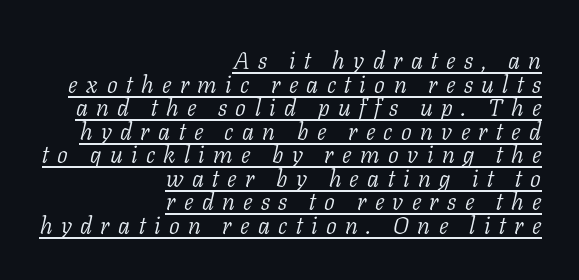
{"italic": "yes", "lean": "right", "slant_degrees": 11, "bold": "no", "underline": "yes", "align": "right", "line_spacing": "tight", "line_spacing_ratio": 0.98, "letter_spacing": "wide", "letter_spacing_em": 0.35, "glyph_px": 24}
